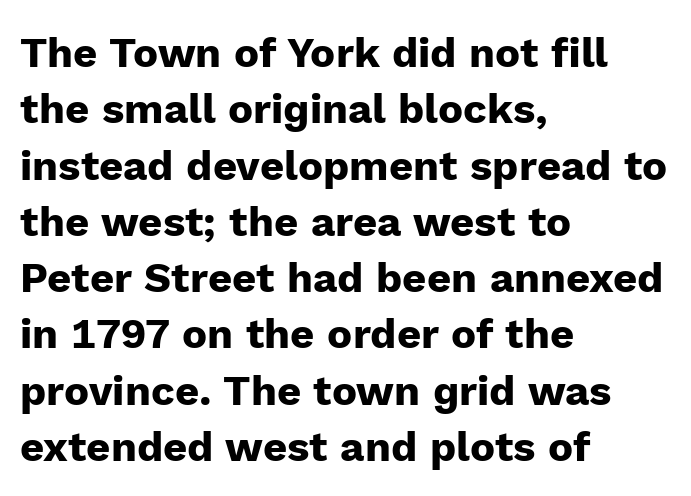
{"serif": "no", "italic": "no", "bold": "yes", "weight": "heavy", "width": "normal", "stroke_contrast": "low", "x_height": "medium", "monospaced": "no", "underline": "no", "align": "left", "line_spacing": "normal", "line_spacing_ratio": 1.34, "letter_spacing": "normal", "letter_spacing_em": 0.0, "glyph_px": 42}
